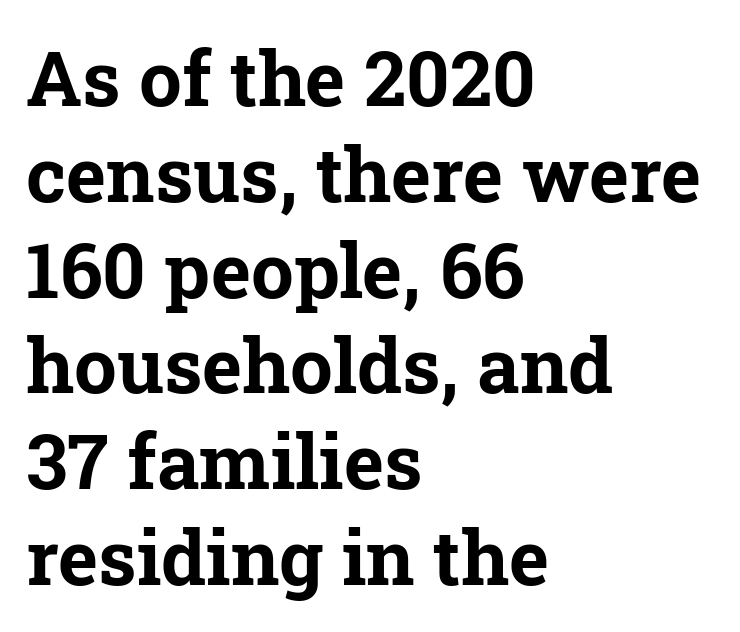
The image shows 76 px bold serif type, upright; set left-aligned, normal line spacing (1.26x), normal letter spacing, not underlined; low stroke contrast and a medium x-height.
